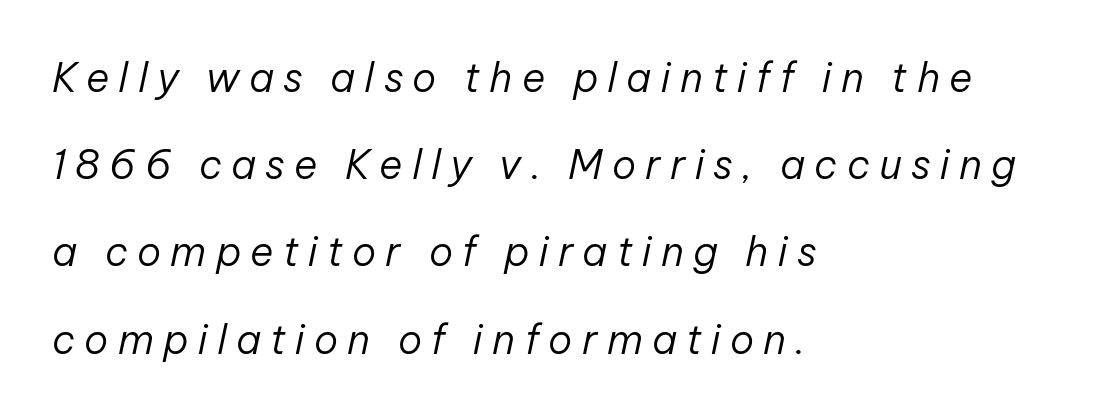
{"italic": "yes", "lean": "right", "slant_degrees": 12, "bold": "no", "weight": "regular", "width": "normal", "stroke_contrast": "low", "x_height": "medium", "monospaced": "no", "underline": "no", "align": "left", "line_spacing": "loose", "line_spacing_ratio": 2.18, "letter_spacing": "wide", "letter_spacing_em": 0.23, "glyph_px": 40}
